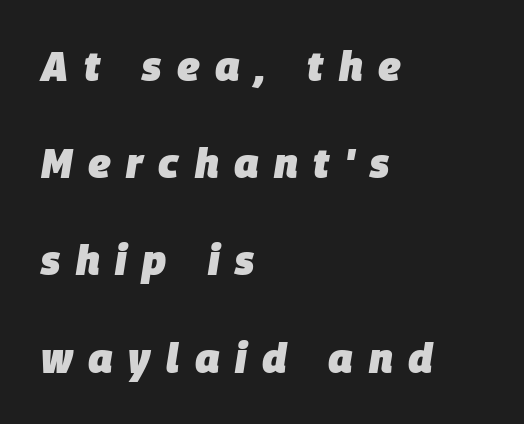
Q: Is the text bold? A: Yes.
Q: Is the text italic (slanted)? A: Yes, it leans right by about 9 degrees.
Q: Is the text underlined? A: No.
Q: How is the paragraph aligned? A: Left-aligned.
Q: Is the spacing between letters normal or unusually wide? A: Unusually wide.
Q: Is the spacing between lines tight, normal or loose? A: Loose.
Q: Width (condensed, normal, or wide)? A: Normal.
Q: Stroke contrast? A: Low.
Q: x-height? A: Large.
Q: Monospaced? A: No.
